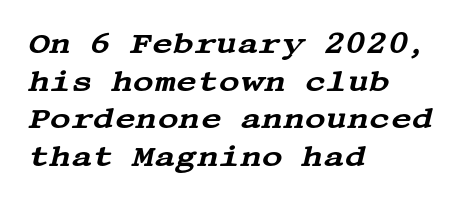
The image shows 29 px wide serif type, italic (leaning right); set left-aligned, normal line spacing (1.3x), normal letter spacing, not underlined; medium stroke contrast and a large x-height.
